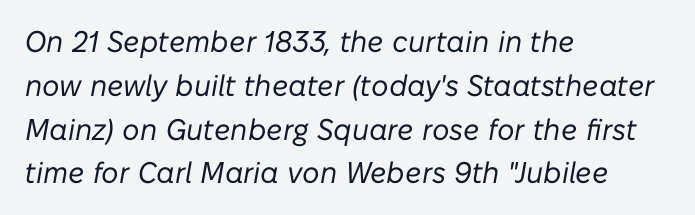
{"italic": "yes", "lean": "right", "slant_degrees": 10, "bold": "no", "weight": "regular", "width": "normal", "stroke_contrast": "low", "x_height": "medium", "monospaced": "no", "underline": "no", "align": "left", "line_spacing": "normal", "line_spacing_ratio": 1.46, "letter_spacing": "normal", "letter_spacing_em": 0.0, "glyph_px": 30}
